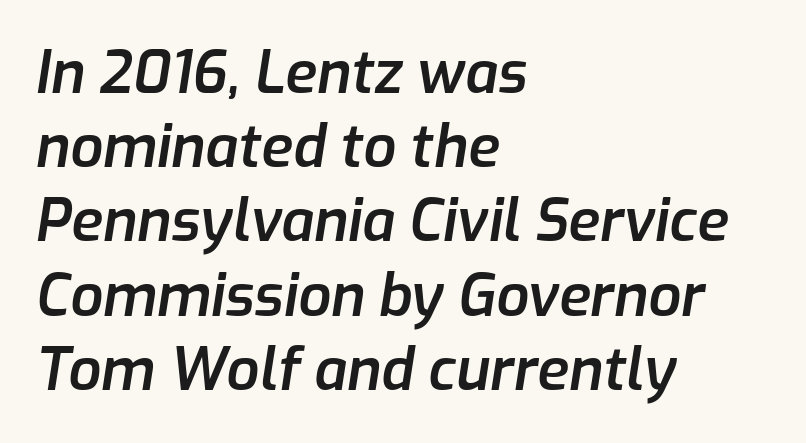
Q: Is the text bold? A: Semi-bold.
Q: Is the text italic (slanted)? A: Yes, it leans right by about 9 degrees.
Q: Is the text underlined? A: No.
Q: How is the paragraph aligned? A: Left-aligned.
Q: Is the spacing between letters normal or unusually wide? A: Normal.
Q: Is the spacing between lines tight, normal or loose? A: Normal.
Q: Width (condensed, normal, or wide)? A: Normal.
Q: Stroke contrast? A: Low.
Q: x-height? A: Medium.
Q: Monospaced? A: No.
